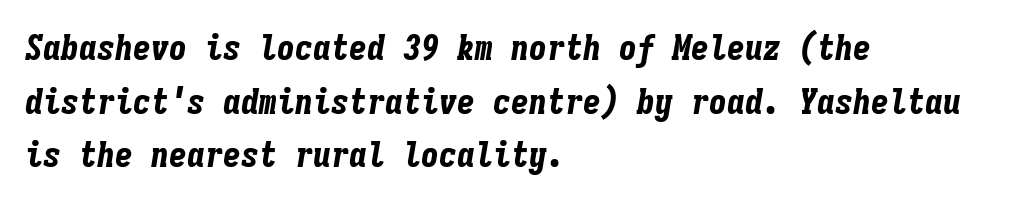
The image shows 36 px bold, condensed type, italic (leaning right), monospaced; set left-aligned, normal line spacing (1.49x), normal letter spacing, not underlined; low stroke contrast and a medium x-height.
